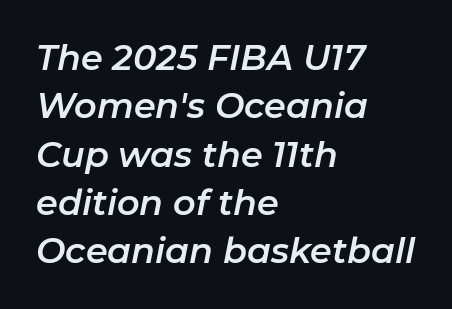
The image shows 35 px text type, italic (leaning right); set left-aligned, normal line spacing (1.38x), normal letter spacing, not underlined; low stroke contrast and a medium x-height.
